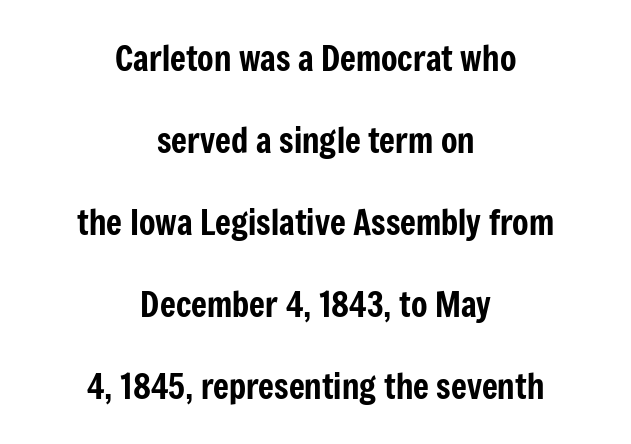
The image shows 34 px condensed sans-serif type, upright; set centered, loose line spacing (2.41x), normal letter spacing, not underlined; low stroke contrast and a medium x-height.
